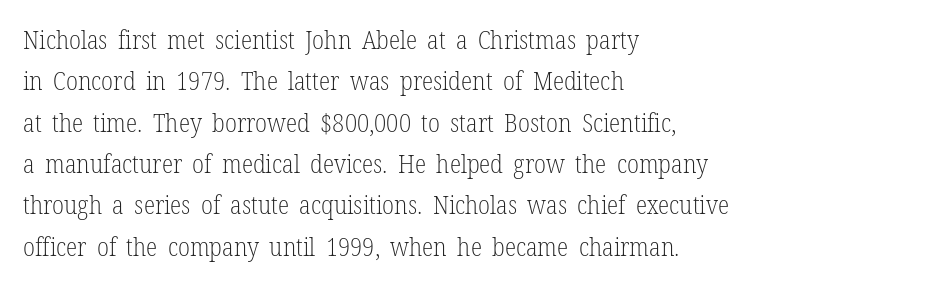
The image shows 26 px text type, upright; set left-aligned, normal line spacing (1.59x), normal letter spacing, not underlined.
